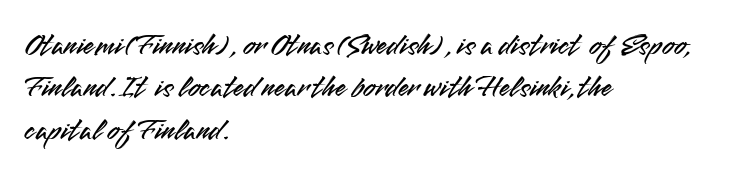
{"serif": "no", "width": "normal", "stroke_contrast": "medium", "x_height": "small", "monospaced": "no", "underline": "no", "align": "left", "line_spacing": "normal", "line_spacing_ratio": 1.37, "letter_spacing": "normal", "letter_spacing_em": 0.0, "glyph_px": 31}
